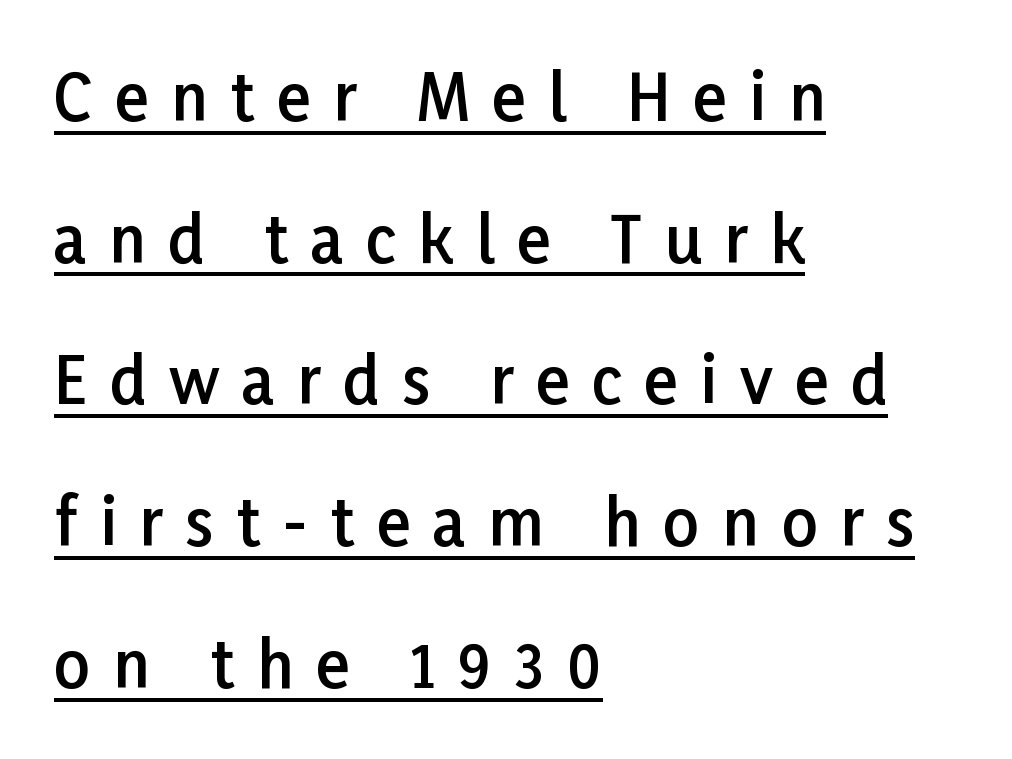
The image shows 63 px semibold sans-serif type, upright; set left-aligned, loose line spacing (2.25x), unusually wide letter spacing (+0.36 em), underlined; low stroke contrast and a medium x-height.
